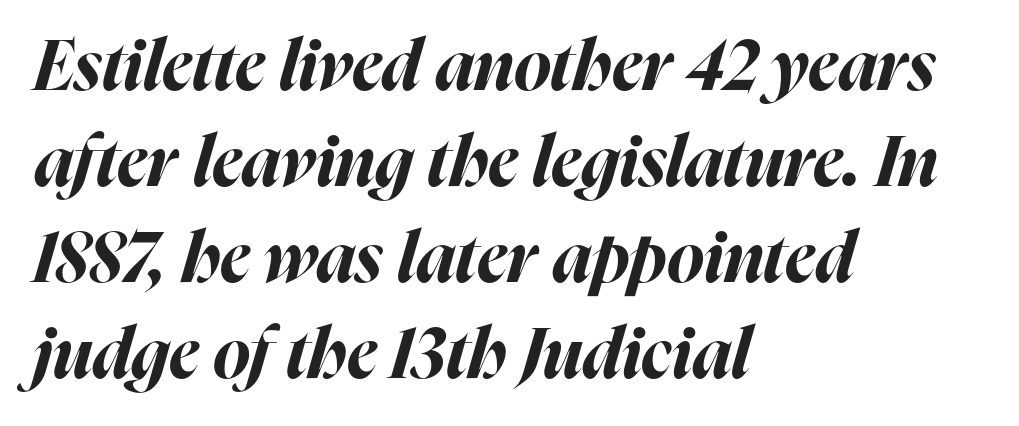
Q: Is the text bold? A: Yes.
Q: Is the text italic (slanted)? A: Yes, it leans right by about 16 degrees.
Q: Is the text underlined? A: No.
Q: How is the paragraph aligned? A: Left-aligned.
Q: Is the spacing between letters normal or unusually wide? A: Normal.
Q: Is the spacing between lines tight, normal or loose? A: Normal.
Q: Width (condensed, normal, or wide)? A: Normal.
Q: Stroke contrast? A: High.
Q: x-height? A: Medium.
Q: Monospaced? A: No.
